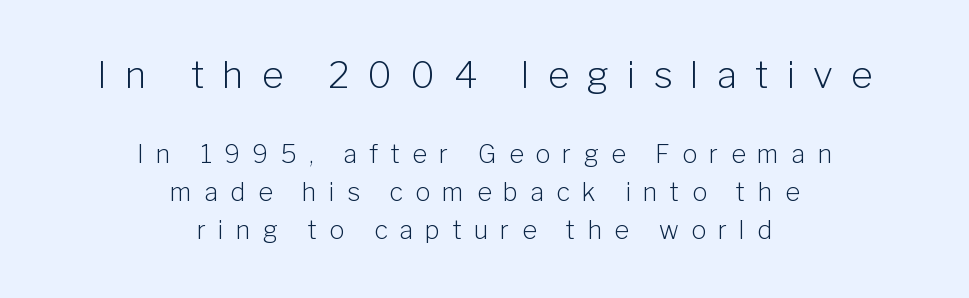
{"serif": "no", "italic": "no", "bold": "no", "weight": "light", "width": "normal", "stroke_contrast": "low", "x_height": "medium", "monospaced": "no", "underline": "no", "align": "center", "line_spacing": "normal", "line_spacing_ratio": 1.52, "letter_spacing": "wide", "letter_spacing_em": 0.49, "larger_block": "first", "size_ratio": 1.48, "glyph_px": 37}
